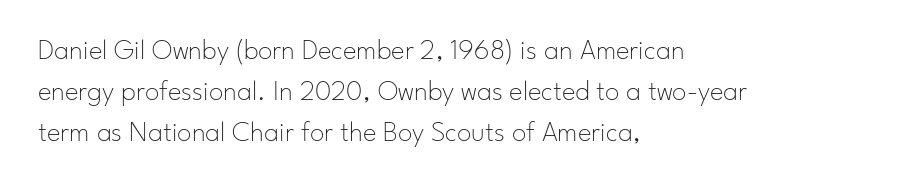
The image shows 29 px thin sans-serif type, upright; set left-aligned, normal line spacing (1.42x), normal letter spacing, not underlined; low stroke contrast and a small x-height.
